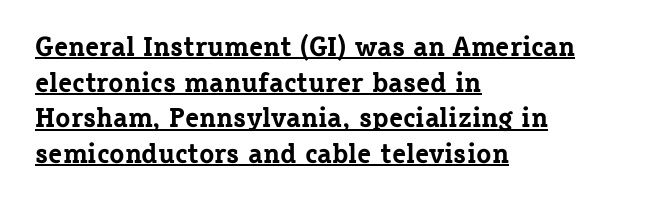
Q: Is the text bold? A: Yes.
Q: Is the text italic (slanted)? A: No, it is upright.
Q: Is the typeface a serif or a sans-serif typeface? A: Serif.
Q: Is the text underlined? A: Yes.
Q: How is the paragraph aligned? A: Left-aligned.
Q: Is the spacing between letters normal or unusually wide? A: Normal.
Q: Is the spacing between lines tight, normal or loose? A: Normal.
Q: Width (condensed, normal, or wide)? A: Normal.
Q: Stroke contrast? A: Low.
Q: x-height? A: Medium.
Q: Monospaced? A: No.
